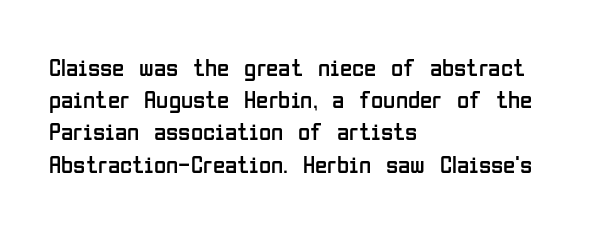
Q: Is the text bold? A: No.
Q: Is the text italic (slanted)? A: No, it is upright.
Q: Is the text underlined? A: No.
Q: How is the paragraph aligned? A: Left-aligned.
Q: Is the spacing between letters normal or unusually wide? A: Normal.
Q: Is the spacing between lines tight, normal or loose? A: Normal.
